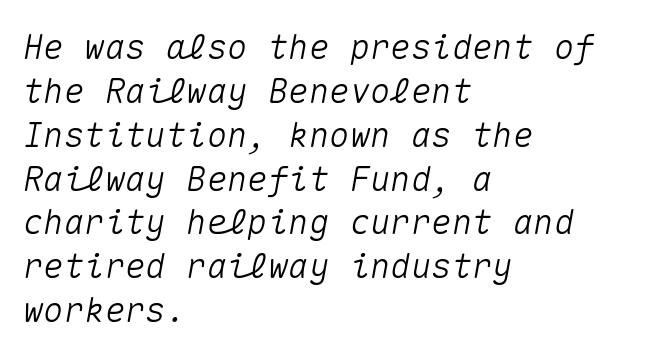
Q: Is the text italic (slanted)? A: Yes, it leans right by about 10 degrees.
Q: Is the text underlined? A: No.
Q: How is the paragraph aligned? A: Left-aligned.
Q: Is the spacing between letters normal or unusually wide? A: Normal.
Q: Is the spacing between lines tight, normal or loose? A: Normal.
Q: Width (condensed, normal, or wide)? A: Normal.
Q: Stroke contrast? A: Medium.
Q: x-height? A: Medium.
Q: Monospaced? A: Yes.
